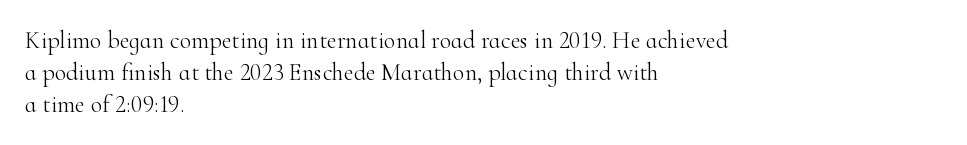
Q: Is the text bold? A: No.
Q: Is the text italic (slanted)? A: No, it is upright.
Q: Is the text underlined? A: No.
Q: How is the paragraph aligned? A: Left-aligned.
Q: Is the spacing between letters normal or unusually wide? A: Normal.
Q: Is the spacing between lines tight, normal or loose? A: Normal.
